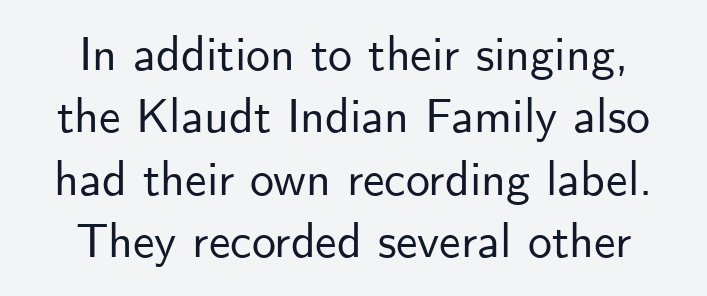
Q: Is the text italic (slanted)? A: No, it is upright.
Q: Is the typeface a serif or a sans-serif typeface? A: Sans-serif.
Q: Is the text underlined? A: No.
Q: How is the paragraph aligned? A: Centered.
Q: Is the spacing between letters normal or unusually wide? A: Normal.
Q: Is the spacing between lines tight, normal or loose? A: Normal.
Q: Width (condensed, normal, or wide)? A: Normal.
Q: Stroke contrast? A: Low.
Q: x-height? A: Small.
Q: Monospaced? A: No.
